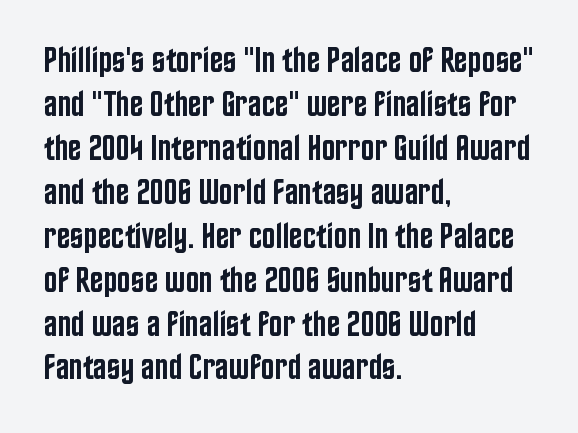
The passage shown is typed in a proportional face where columns would drift. Short and long lines alike share a common starting point at left. Serifs: no, the terminals of the letterforms are clean. Check under the words: just untouched page. When letters stand straight like this, we call the style roman or upright. Each word holds together tightly as a unit, with standard inter-letter gaps.
